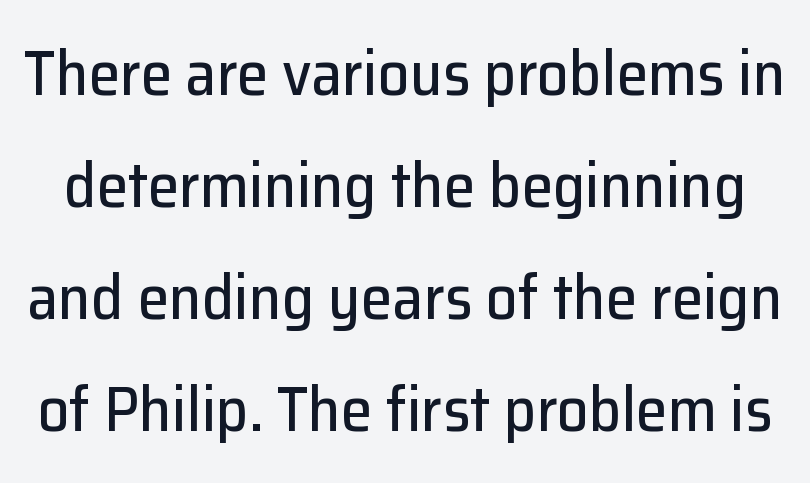
Q: Is the text italic (slanted)? A: No, it is upright.
Q: Is the typeface a serif or a sans-serif typeface? A: Sans-serif.
Q: Is the text underlined? A: No.
Q: Is the spacing between letters normal or unusually wide? A: Normal.
Q: Width (condensed, normal, or wide)? A: Normal.
Q: Stroke contrast? A: Low.
Q: x-height? A: Medium.
Q: Monospaced? A: No.
